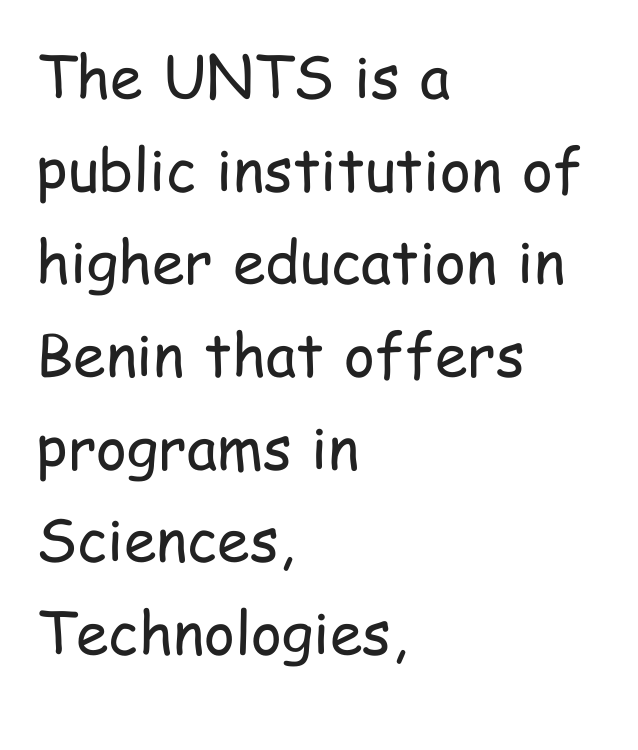
Q: Is the text bold? A: No.
Q: Is the text italic (slanted)? A: No, it is upright.
Q: Is the typeface a serif or a sans-serif typeface? A: Sans-serif.
Q: Is the text underlined? A: No.
Q: How is the paragraph aligned? A: Left-aligned.
Q: Is the spacing between letters normal or unusually wide? A: Normal.
Q: Is the spacing between lines tight, normal or loose? A: Normal.
Q: Width (condensed, normal, or wide)? A: Condensed.
Q: Stroke contrast? A: Low.
Q: x-height? A: Medium.
Q: Monospaced? A: No.
